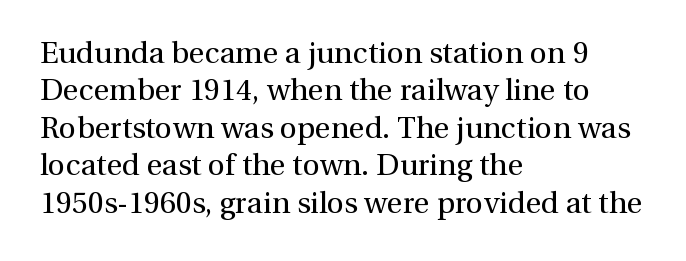
The image shows 30 px regular-weight serif type, upright; set left-aligned, normal line spacing (1.25x), normal letter spacing, not underlined; a medium x-height.
